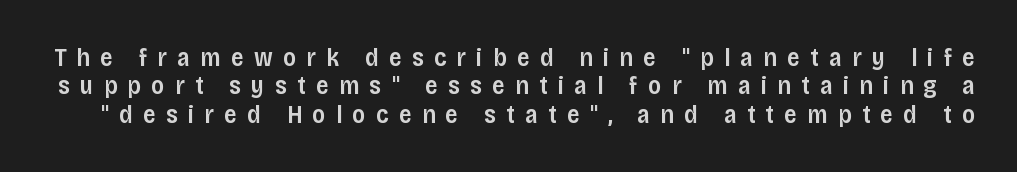
Compared with typical paragraphs, the rows here are closer together. This sample uses an upright cut, with every glyph sitting square on the baseline. The font is running at a semibold setting, under full bold. The zone under the glyphs is completely vacant.
